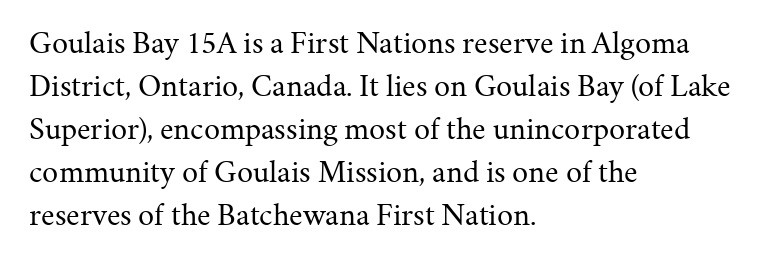
The text block is weighted toward the left margin, trailing off unevenly rightward. The characters are drawn with everyday or finer stroke widths. The letterforms sit shoulder to shoulder at normal distance. A typesetter would label this face a serif. The passage shown is not underscored anywhere. Think of a printed novel: that variable character pitch is what you see here.
